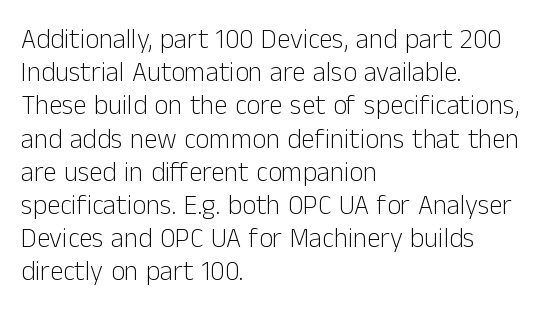
{"italic": "no", "bold": "no", "underline": "no", "align": "left", "line_spacing_ratio": 1.23, "letter_spacing": "normal", "letter_spacing_em": 0.0, "glyph_px": 27}
